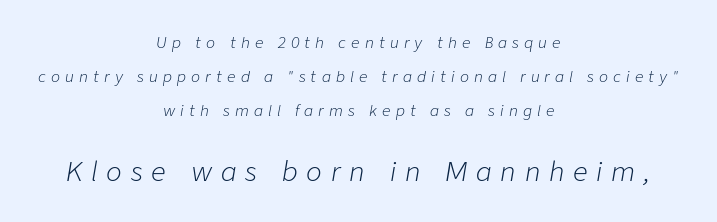
The image shows 26 px text type, italic (leaning right); set centered, loose line spacing (2.28x), unusually wide letter spacing (+0.34 em), not underlined; the second (bottom) block is 1.73x larger.
